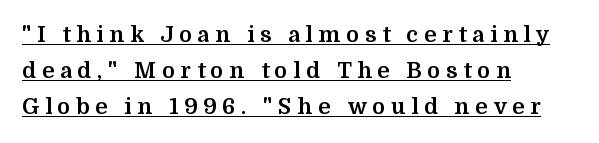
The letters are bold, with thick, heavy strokes. These lines are set flush left with a ragged right edge. Ordinary non-slanted type is in use. Emphasis is given by a line drawn under the lettering.
